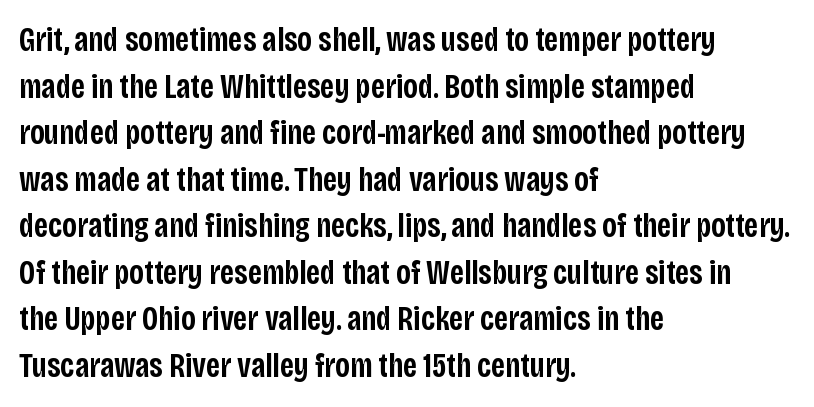
Descenders are the only things crossing below the line. Regarding serifs, this sample does without them. The face used here is rendered with its standard letterfit. Set as a demibold, roughly 600 on the weight scale.
